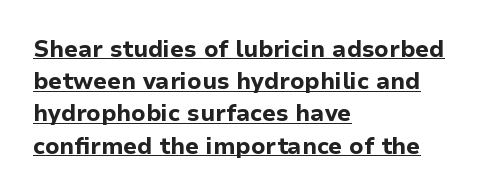
{"italic": "no", "bold": "yes", "underline": "yes", "align": "left", "line_spacing": "normal", "line_spacing_ratio": 1.4, "letter_spacing": "normal", "letter_spacing_em": 0.0, "glyph_px": 23}
